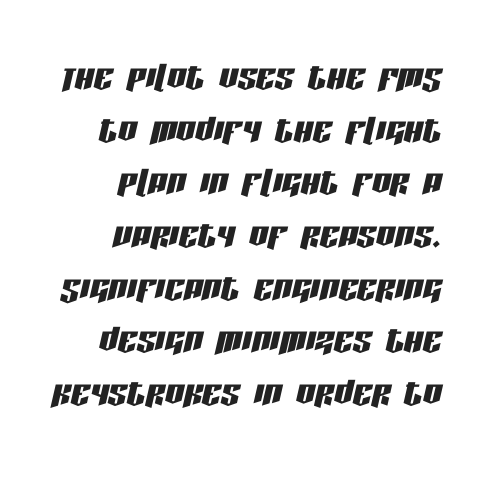
Q: Is the text italic (slanted)? A: Yes, it leans right by about 13 degrees.
Q: Is the text underlined? A: No.
Q: How is the paragraph aligned? A: Right-aligned.
Q: Is the spacing between letters normal or unusually wide? A: Normal.
Q: Is the spacing between lines tight, normal or loose? A: Tight.
Q: Width (condensed, normal, or wide)? A: Condensed.
Q: Stroke contrast? A: Low.
Q: x-height? A: Large.
Q: Monospaced? A: No.
